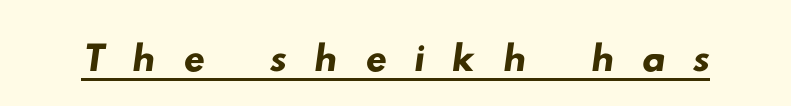
{"serif": "no", "width": "wide", "stroke_contrast": "low", "x_height": "small", "monospaced": "no", "underline": "yes", "letter_spacing": "wide", "letter_spacing_em": 0.46, "glyph_px": 59}
